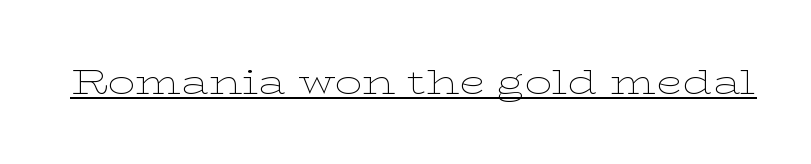
The image shows 34 px thin, wide serif type, upright; set normal letter spacing, underlined; low stroke contrast and a medium x-height.
